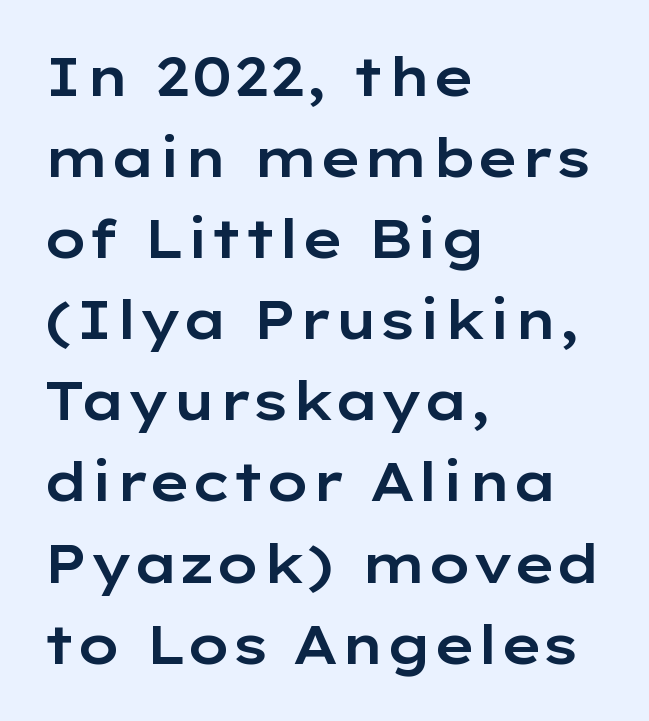
Q: Is the text italic (slanted)? A: No, it is upright.
Q: Is the typeface a serif or a sans-serif typeface? A: Sans-serif.
Q: Is the text underlined? A: No.
Q: How is the paragraph aligned? A: Left-aligned.
Q: Is the spacing between letters normal or unusually wide? A: Normal.
Q: Is the spacing between lines tight, normal or loose? A: Normal.
Q: Width (condensed, normal, or wide)? A: Wide.
Q: Stroke contrast? A: Low.
Q: x-height? A: Medium.
Q: Monospaced? A: No.
